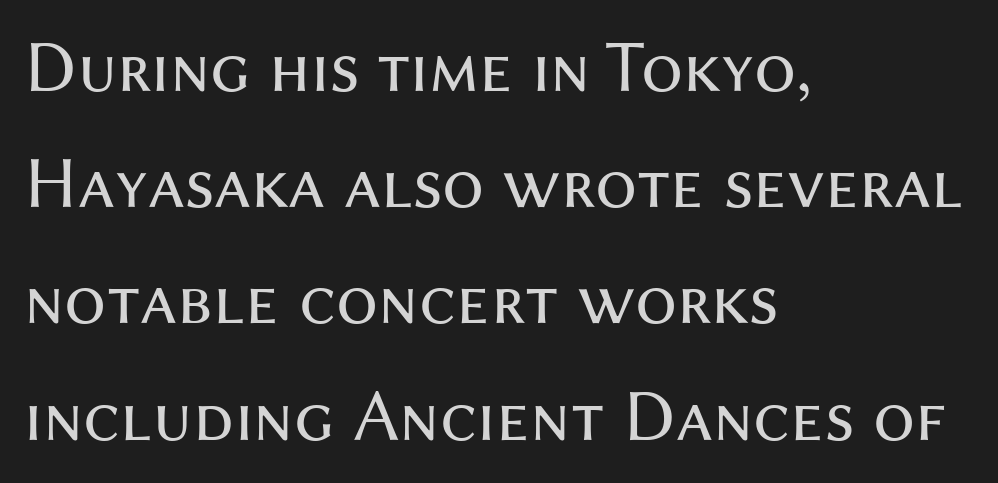
{"serif": "no", "italic": "no", "bold": "no", "weight": "regular", "width": "normal", "stroke_contrast": "medium", "x_height": "medium", "monospaced": "no", "underline": "no", "align": "left", "line_spacing": "normal", "line_spacing_ratio": 1.57, "letter_spacing": "normal", "letter_spacing_em": 0.0, "glyph_px": 74}
